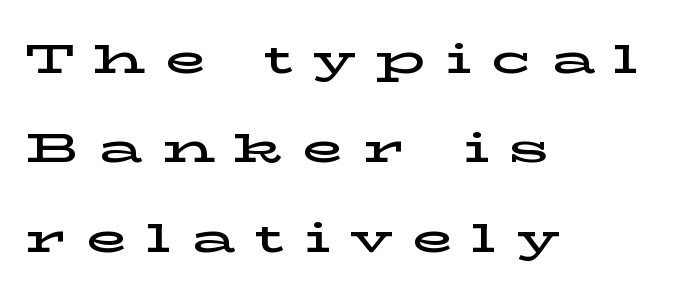
Q: Is the text italic (slanted)? A: No, it is upright.
Q: Is the typeface a serif or a sans-serif typeface? A: Serif.
Q: Is the text underlined? A: No.
Q: How is the paragraph aligned? A: Left-aligned.
Q: Is the spacing between letters normal or unusually wide? A: Unusually wide.
Q: Is the spacing between lines tight, normal or loose? A: Loose.
Q: Width (condensed, normal, or wide)? A: Wide.
Q: Stroke contrast? A: Low.
Q: x-height? A: Medium.
Q: Monospaced? A: No.
